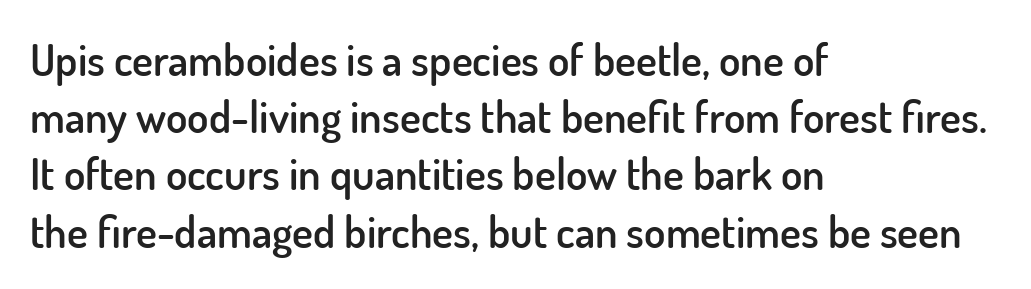
Q: Is the text bold? A: Semi-bold.
Q: Is the text italic (slanted)? A: No, it is upright.
Q: Is the typeface a serif or a sans-serif typeface? A: Sans-serif.
Q: Is the text underlined? A: No.
Q: How is the paragraph aligned? A: Left-aligned.
Q: Is the spacing between letters normal or unusually wide? A: Normal.
Q: Is the spacing between lines tight, normal or loose? A: Normal.
Q: Width (condensed, normal, or wide)? A: Normal.
Q: Stroke contrast? A: Low.
Q: x-height? A: Small.
Q: Monospaced? A: No.
